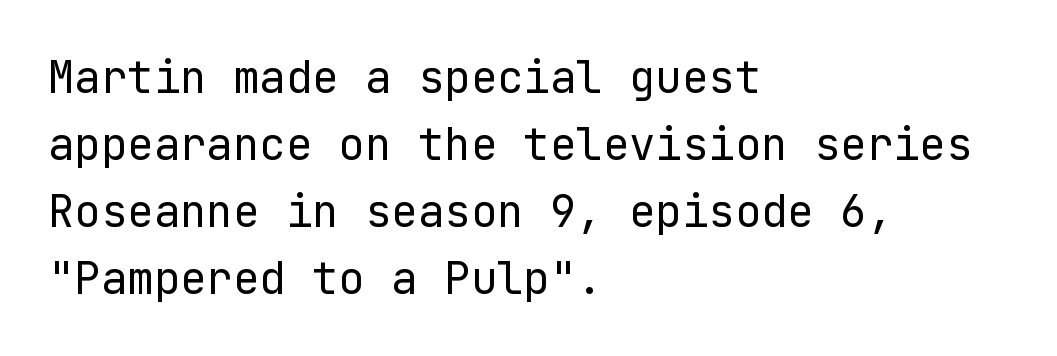
The image shows 44 px regular-weight sans-serif type, upright; set left-aligned, normal line spacing (1.52x), normal letter spacing, not underlined; low stroke contrast and a medium x-height.
